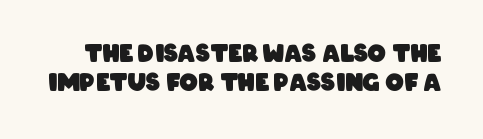
Whoever set this chose a conventional vertical rhythm. Has an underline been added? It has not. The rendering keeps characters at their native spacing. Heavy-handed strokes throughout: this text is bold.
